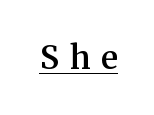
{"serif": "yes", "italic": "no", "bold": "semi", "weight": "semibold", "width": "normal", "stroke_contrast": "medium", "x_height": "medium", "monospaced": "no", "underline": "yes", "letter_spacing": "wide", "letter_spacing_em": 0.35, "glyph_px": 32}
